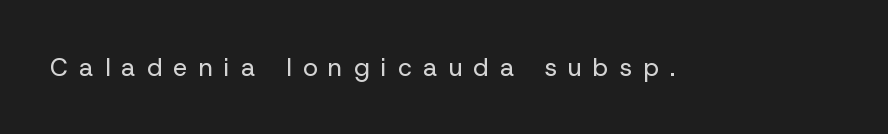
The image shows 25 px text type, upright; set unusually wide letter spacing (+0.46 em), not underlined.
